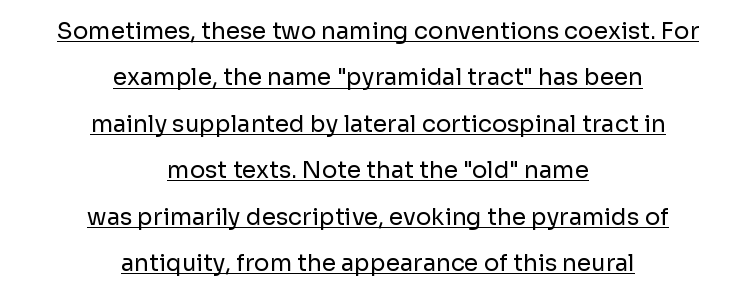
Q: Is the text bold? A: No.
Q: Is the text italic (slanted)? A: No, it is upright.
Q: Is the text underlined? A: Yes.
Q: How is the paragraph aligned? A: Centered.
Q: Is the spacing between letters normal or unusually wide? A: Normal.
Q: Is the spacing between lines tight, normal or loose? A: Loose.
